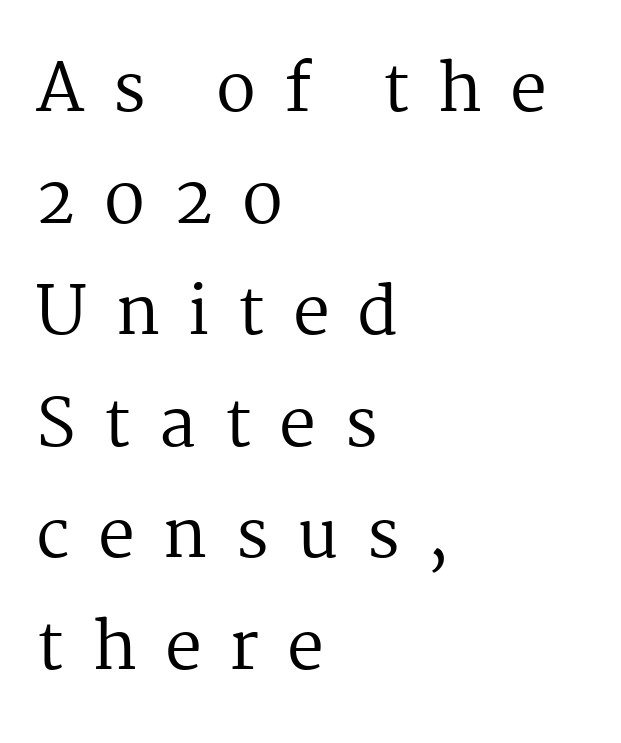
Q: Is the text bold? A: No.
Q: Is the text italic (slanted)? A: No, it is upright.
Q: Is the typeface a serif or a sans-serif typeface? A: Serif.
Q: Is the text underlined? A: No.
Q: How is the paragraph aligned? A: Left-aligned.
Q: Is the spacing between letters normal or unusually wide? A: Unusually wide.
Q: Is the spacing between lines tight, normal or loose? A: Normal.
Q: Width (condensed, normal, or wide)? A: Normal.
Q: Stroke contrast? A: Medium.
Q: x-height? A: Medium.
Q: Monospaced? A: No.
